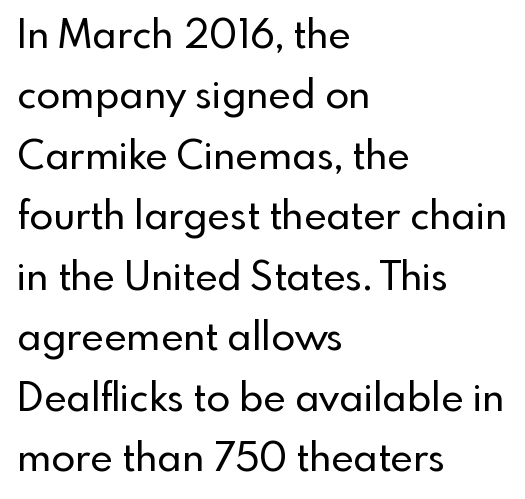
Does the lettering tilt? It doesn't — this is upright. Interline gaps are of average width in this sample. The letterforms sit shoulder to shoulder at normal distance. The foot of each line stays bare and open. Left-aligned paragraph, ragged on the right.
